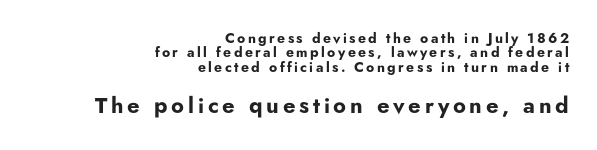
{"italic": "no", "bold": "yes", "underline": "no", "align": "right", "line_spacing": "tight", "line_spacing_ratio": 1.03, "larger_block": "second", "size_ratio": 1.57, "glyph_px": 22}
